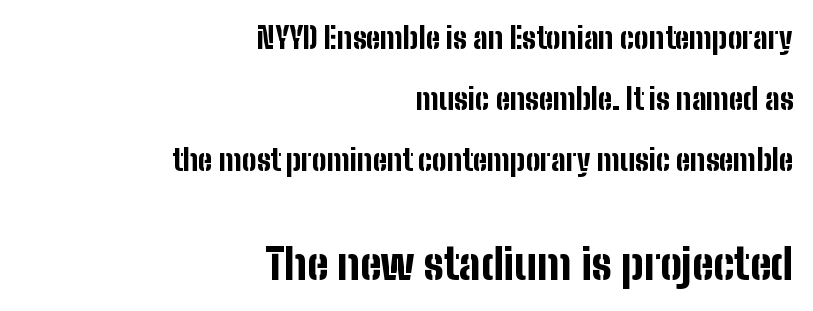
Q: Is the text bold? A: Yes.
Q: Is the text italic (slanted)? A: No, it is upright.
Q: Is the typeface a serif or a sans-serif typeface? A: Sans-serif.
Q: Is the text underlined? A: No.
Q: How is the paragraph aligned? A: Right-aligned.
Q: Is the spacing between letters normal or unusually wide? A: Normal.
Q: Is the spacing between lines tight, normal or loose? A: Loose.
Q: Which block of text is set in a larger size, the first (top) or the second (bottom)? A: The second (bottom) one.
Q: Width (condensed, normal, or wide)? A: Condensed.
Q: Stroke contrast? A: Low.
Q: x-height? A: Medium.
Q: Monospaced? A: No.
